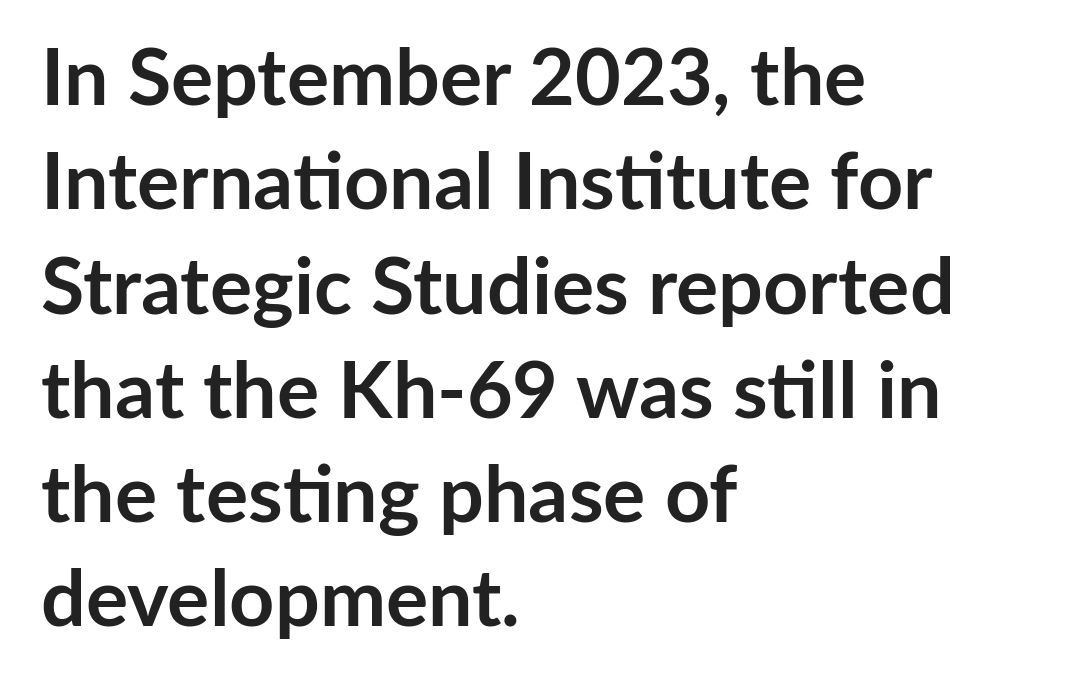
The image shows 79 px semibold sans-serif type, upright; set left-aligned, normal line spacing (1.32x), normal letter spacing, not underlined; low stroke contrast and a medium x-height.
